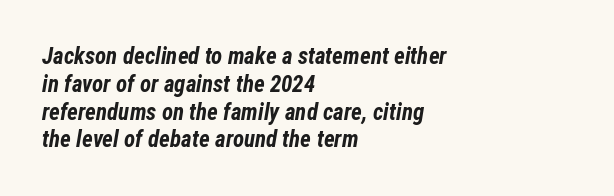
Alignment: flush left. Lines of text with bare space underneath. The letters are bold, with thick, heavy strokes. Inter-character spacing is left at the font's built-in metrics. Slant detected: the letters are inclined.
